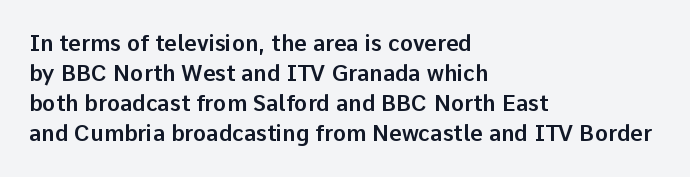
{"italic": "no", "underline": "no", "align": "left", "line_spacing": "normal", "line_spacing_ratio": 1.37, "letter_spacing": "normal", "letter_spacing_em": 0.0, "glyph_px": 22}
